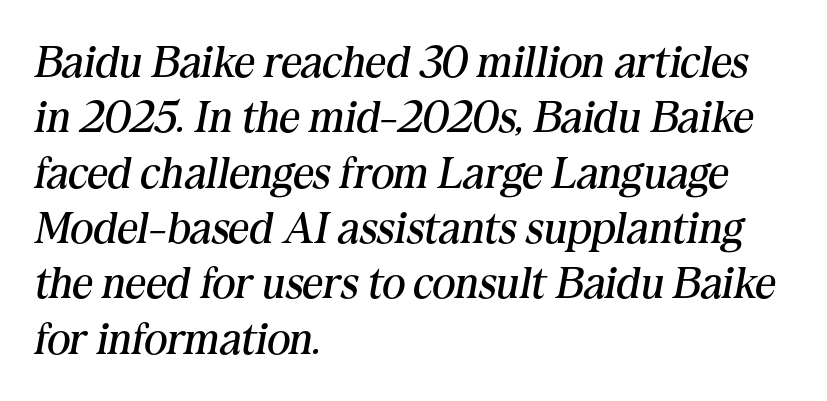
{"serif": "yes", "italic": "yes", "lean": "right", "slant_degrees": 10, "bold": "no", "weight": "regular", "width": "normal", "stroke_contrast": "medium", "x_height": "medium", "monospaced": "no", "underline": "no", "align": "left", "line_spacing_ratio": 1.23, "letter_spacing": "normal", "letter_spacing_em": 0.0, "glyph_px": 45}
